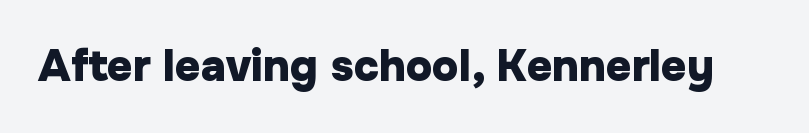
Do the letters lean? They stand straight. The gap between lines stays unmarked. Look at the stroke-to-counter ratio: heavy, a bold. This is sans-serif lettering, the kind often seen on screens and signage. The horizontal fit of the characters is conventional and even. A typesetter would call this proportional, since set widths differ per character.
